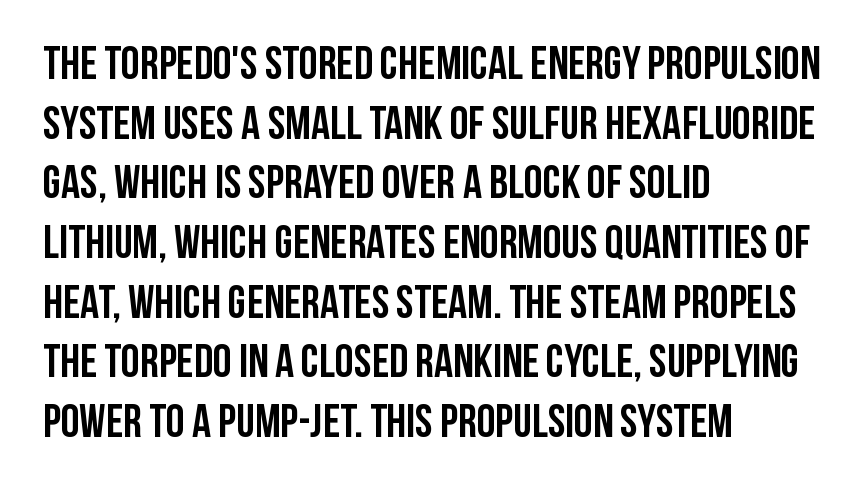
{"serif": "no", "italic": "no", "bold": "yes", "weight": "semibold", "width": "condensed", "stroke_contrast": "low", "x_height": "large", "monospaced": "no", "underline": "no", "align": "left", "line_spacing": "normal", "line_spacing_ratio": 1.27, "letter_spacing": "normal", "letter_spacing_em": 0.0, "glyph_px": 47}
